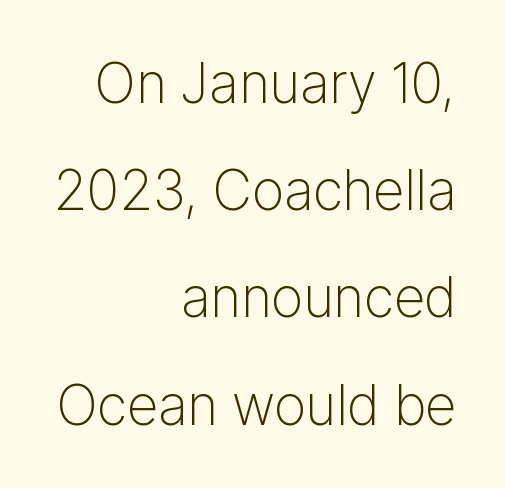
The image shows 55 px light sans-serif type, upright; set right-aligned, loose line spacing (1.95x), normal letter spacing, not underlined; low stroke contrast and a medium x-height.
